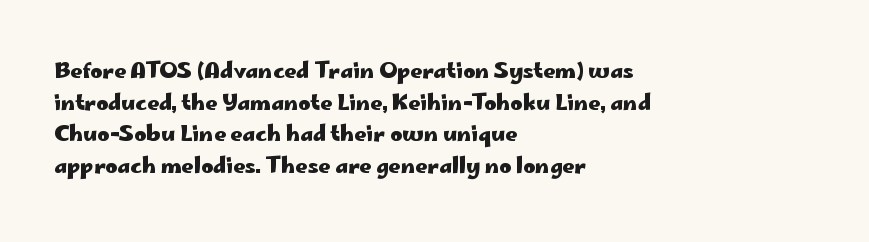
{"italic": "no", "bold": "yes", "underline": "no", "align": "left", "line_spacing": "normal", "line_spacing_ratio": 1.51, "letter_spacing": "normal", "letter_spacing_em": 0.0, "glyph_px": 21}
